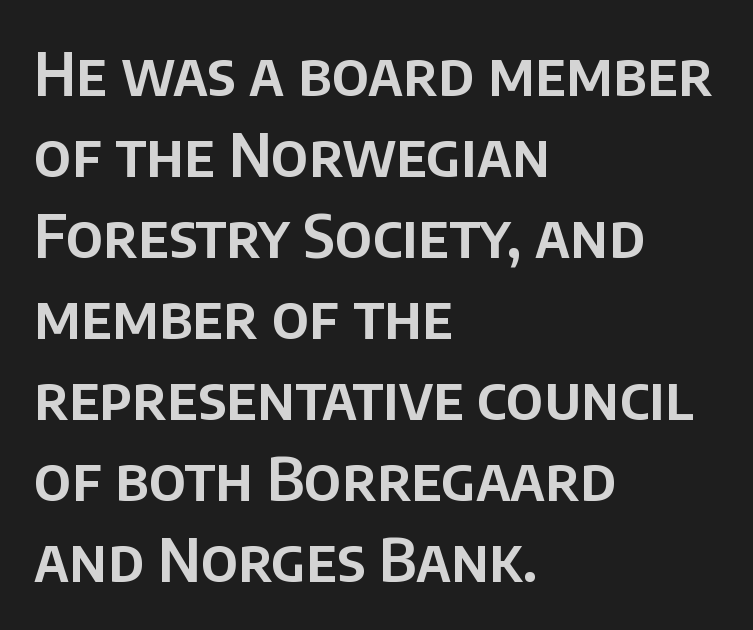
Q: Is the text italic (slanted)? A: No, it is upright.
Q: Is the typeface a serif or a sans-serif typeface? A: Sans-serif.
Q: Is the text underlined? A: No.
Q: How is the paragraph aligned? A: Left-aligned.
Q: Is the spacing between letters normal or unusually wide? A: Normal.
Q: Is the spacing between lines tight, normal or loose? A: Normal.
Q: Width (condensed, normal, or wide)? A: Normal.
Q: Stroke contrast? A: Low.
Q: x-height? A: Large.
Q: Monospaced? A: No.
